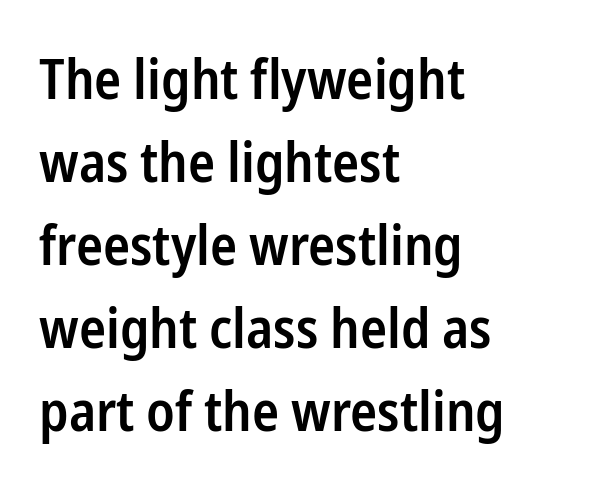
{"serif": "no", "italic": "no", "bold": "semi", "weight": "semibold", "width": "condensed", "stroke_contrast": "low", "x_height": "medium", "monospaced": "no", "underline": "no", "align": "left", "line_spacing": "normal", "line_spacing_ratio": 1.48, "letter_spacing": "normal", "letter_spacing_em": 0.0, "glyph_px": 56}
